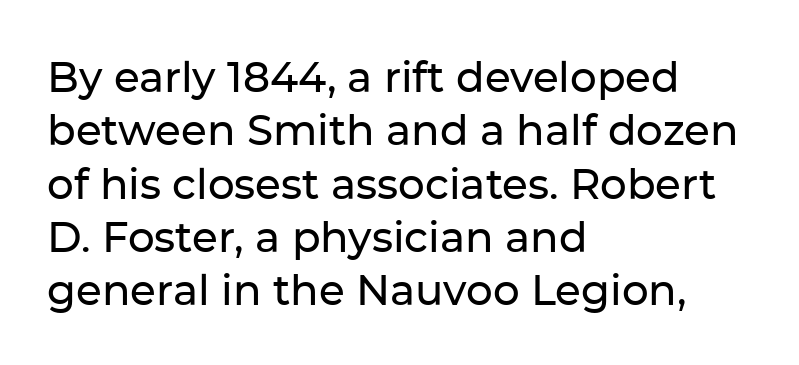
{"serif": "no", "italic": "no", "width": "normal", "stroke_contrast": "low", "x_height": "medium", "monospaced": "no", "underline": "no", "align": "left", "line_spacing": "normal", "line_spacing_ratio": 1.27, "letter_spacing": "normal", "letter_spacing_em": 0.0, "glyph_px": 42}
